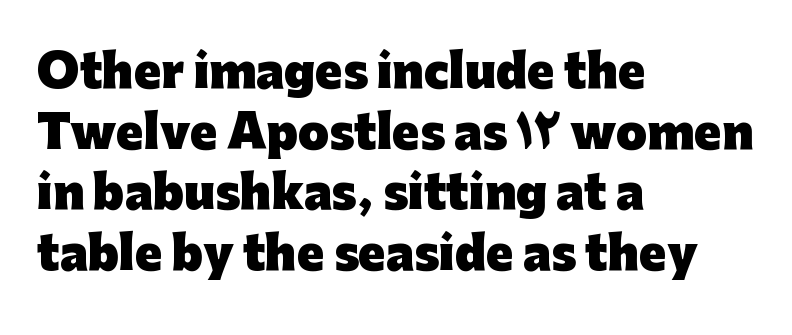
Q: Is the text bold? A: Yes.
Q: Is the text italic (slanted)? A: No, it is upright.
Q: Is the typeface a serif or a sans-serif typeface? A: Sans-serif.
Q: Is the text underlined? A: No.
Q: How is the paragraph aligned? A: Left-aligned.
Q: Is the spacing between letters normal or unusually wide? A: Normal.
Q: Is the spacing between lines tight, normal or loose? A: Normal.
Q: Width (condensed, normal, or wide)? A: Normal.
Q: Stroke contrast? A: Low.
Q: x-height? A: Medium.
Q: Monospaced? A: No.
